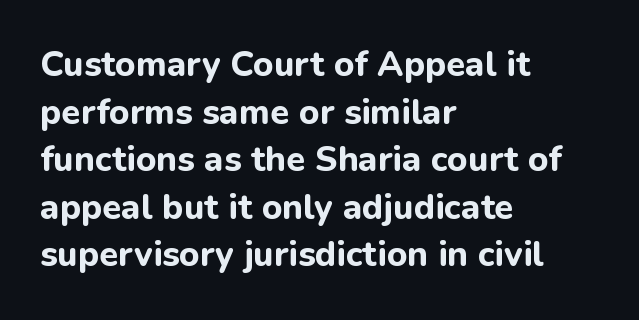
The image shows 35 px bold sans-serif type, upright; set left-aligned, normal line spacing (1.36x), normal letter spacing, not underlined; low stroke contrast and a medium x-height.
